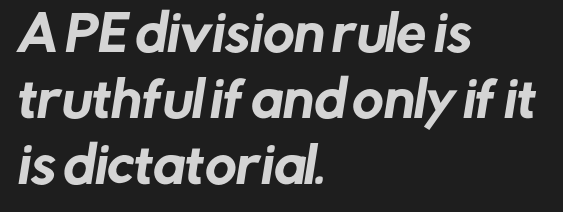
{"serif": "no", "width": "normal", "stroke_contrast": "low", "x_height": "medium", "monospaced": "no", "underline": "no", "align": "left", "line_spacing": "normal", "line_spacing_ratio": 1.37, "letter_spacing": "normal", "letter_spacing_em": 0.0, "glyph_px": 48}
